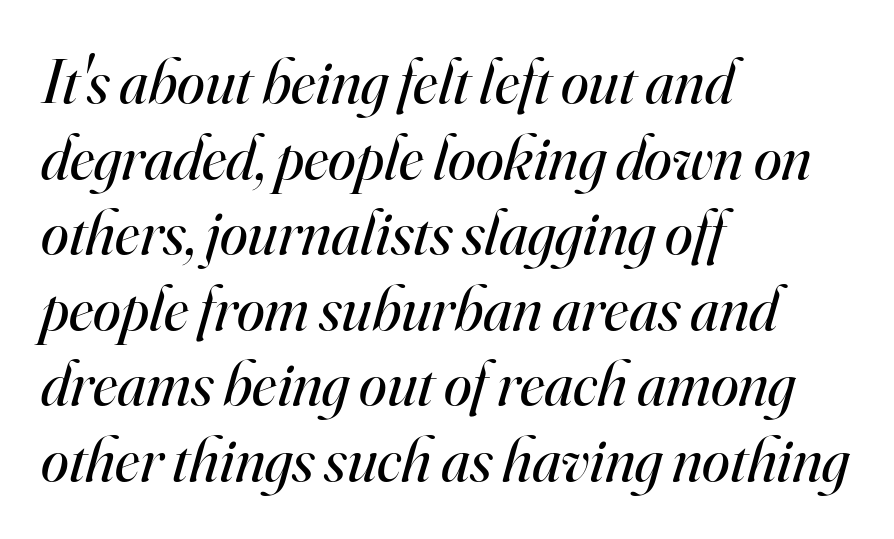
This sample has the flowing, uneven cadence of proportional lettering. Inter-character spacing is left at the font's built-in metrics. When letters slant like this, we call the style italic. The rendering shows small feet on the letterforms — a serif design. The ragged edge is on the right, which tells us the setting is flush left.
